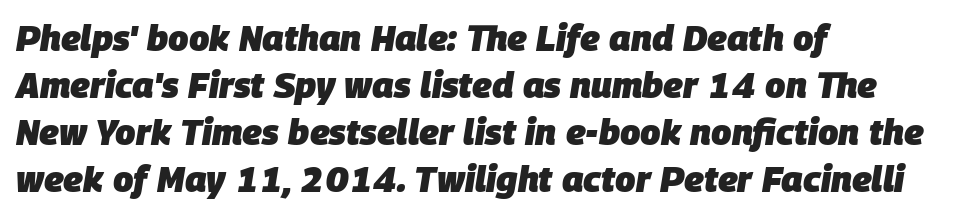
Q: Is the text bold? A: Yes.
Q: Is the text italic (slanted)? A: Yes, it leans right by about 9 degrees.
Q: Is the text underlined? A: No.
Q: How is the paragraph aligned? A: Left-aligned.
Q: Is the spacing between letters normal or unusually wide? A: Normal.
Q: Is the spacing between lines tight, normal or loose? A: Normal.
Q: Width (condensed, normal, or wide)? A: Normal.
Q: Stroke contrast? A: Low.
Q: x-height? A: Large.
Q: Monospaced? A: No.
